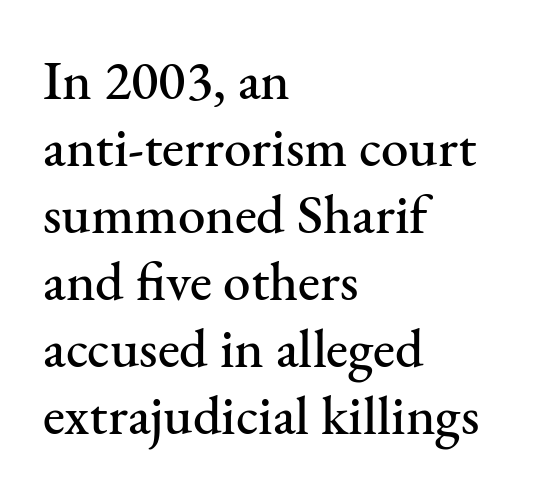
Q: Is the text italic (slanted)? A: No, it is upright.
Q: Is the typeface a serif or a sans-serif typeface? A: Serif.
Q: Is the text underlined? A: No.
Q: How is the paragraph aligned? A: Left-aligned.
Q: Is the spacing between letters normal or unusually wide? A: Normal.
Q: Width (condensed, normal, or wide)? A: Normal.
Q: Stroke contrast? A: Medium.
Q: x-height? A: Small.
Q: Monospaced? A: No.
